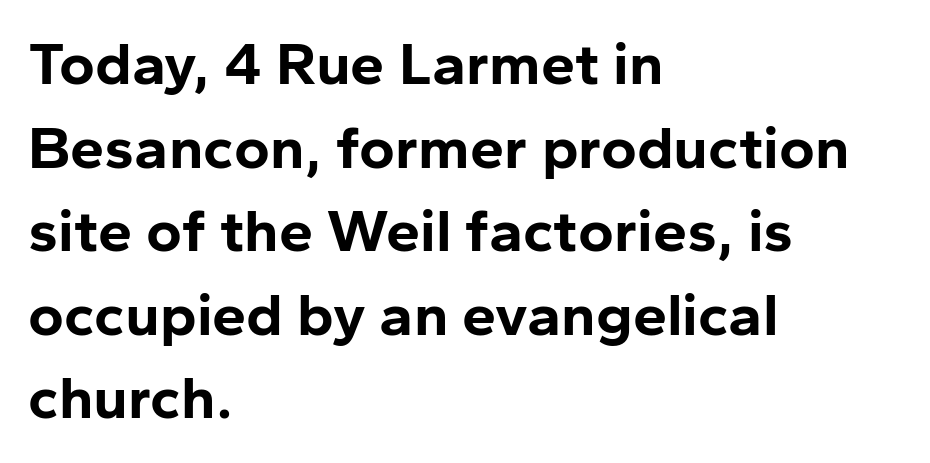
The image shows 61 px bold sans-serif type, upright; set left-aligned, normal line spacing (1.37x), normal letter spacing, not underlined; low stroke contrast and a medium x-height.
